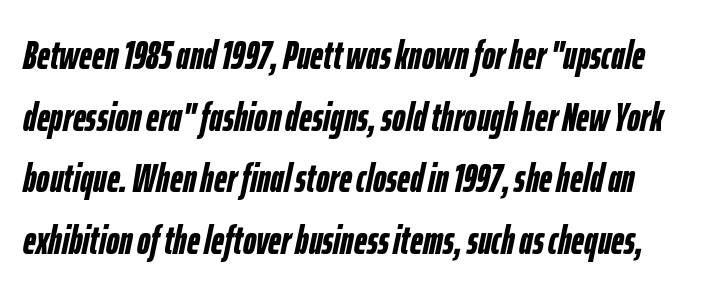
Q: Is the text bold? A: Yes.
Q: Is the text italic (slanted)? A: Yes, it leans right by about 12 degrees.
Q: Is the text underlined? A: No.
Q: Is the spacing between letters normal or unusually wide? A: Normal.
Q: Is the spacing between lines tight, normal or loose? A: Normal.
Q: Width (condensed, normal, or wide)? A: Condensed.
Q: Stroke contrast? A: Low.
Q: x-height? A: Medium.
Q: Monospaced? A: No.
